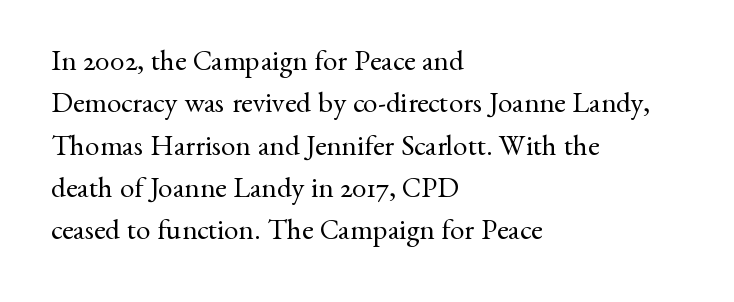
Q: Is the text bold? A: No.
Q: Is the text italic (slanted)? A: No, it is upright.
Q: Is the typeface a serif or a sans-serif typeface? A: Serif.
Q: Is the text underlined? A: No.
Q: How is the paragraph aligned? A: Left-aligned.
Q: Is the spacing between letters normal or unusually wide? A: Normal.
Q: Is the spacing between lines tight, normal or loose? A: Normal.
Q: Width (condensed, normal, or wide)? A: Normal.
Q: Stroke contrast? A: Medium.
Q: x-height? A: Small.
Q: Monospaced? A: No.
